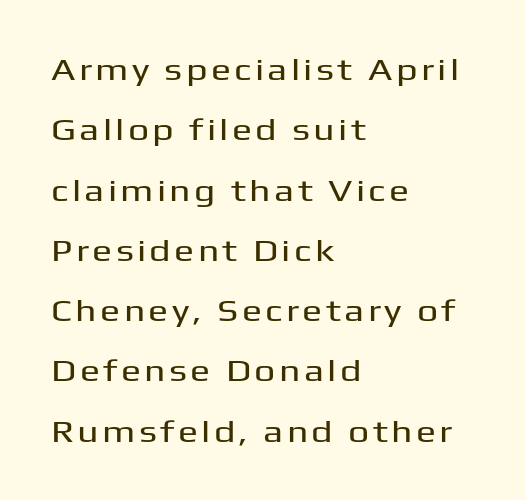
Q: Is the text italic (slanted)? A: No, it is upright.
Q: Is the typeface a serif or a sans-serif typeface? A: Sans-serif.
Q: Is the text underlined? A: No.
Q: How is the paragraph aligned? A: Left-aligned.
Q: Is the spacing between lines tight, normal or loose? A: Loose.
Q: Width (condensed, normal, or wide)? A: Wide.
Q: Stroke contrast? A: Medium.
Q: x-height? A: Medium.
Q: Monospaced? A: No.
